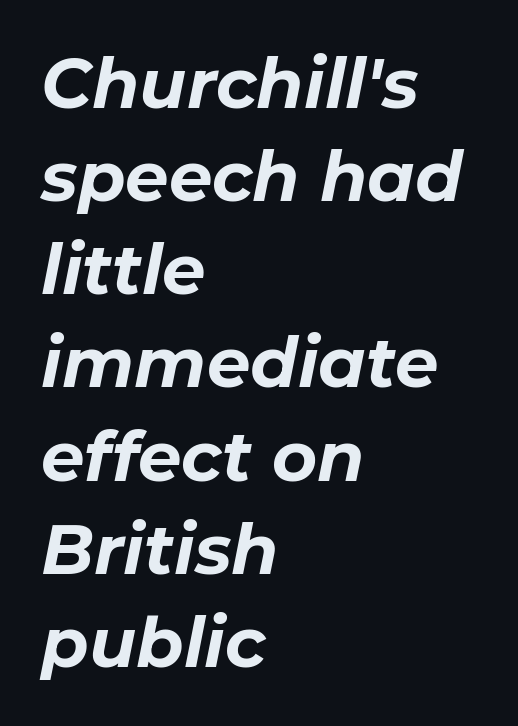
The image shows 69 px bold type, italic (leaning right); set left-aligned, normal line spacing (1.35x), normal letter spacing, not underlined; low stroke contrast and a medium x-height.
